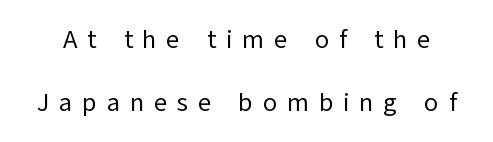
Honestly, the rows look like they've been pulled way apart. Glance below the letters and you will spot only blank space. Bold? No — there's no thickening of the strokes. The font's upright variant was chosen for this text.
